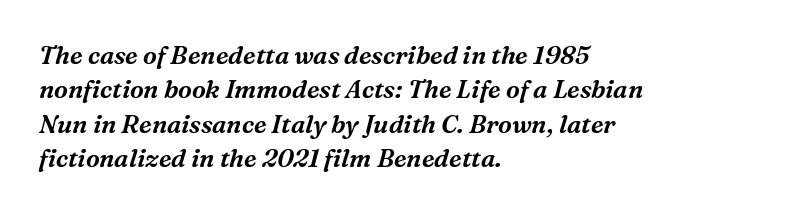
Teacher's note: observe the even left margin — that is flush-left alignment. You could call the tracking neutral — neither tight nor loose. There's an unmistakable incline to the writing here. A bare baseline throughout the passage.
